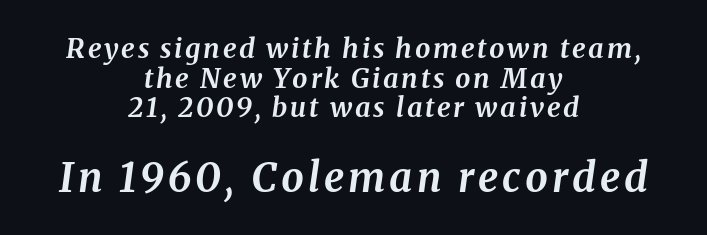
The image shows 40 px bold serif type, italic (leaning right); set centered, tight line spacing (1.1x), not underlined; the second (bottom) block is 1.48x larger; medium stroke contrast and a medium x-height.
